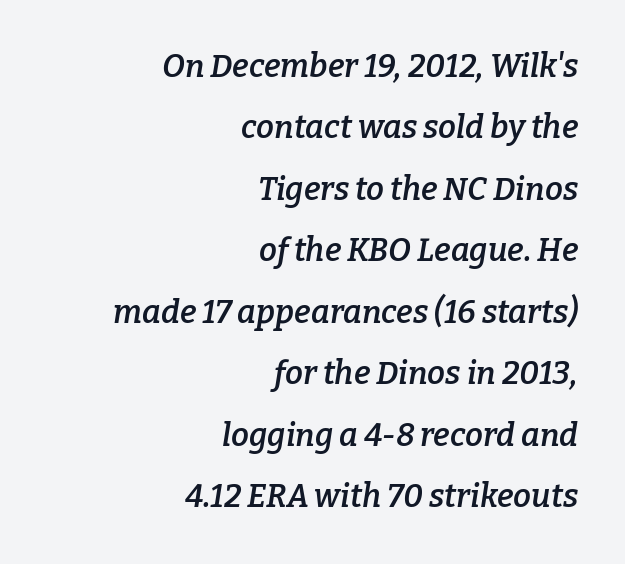
Q: Is the text bold? A: Semi-bold.
Q: Is the text italic (slanted)? A: Yes, it leans right by about 9 degrees.
Q: Is the typeface a serif or a sans-serif typeface? A: Serif.
Q: Is the text underlined? A: No.
Q: How is the paragraph aligned? A: Right-aligned.
Q: Is the spacing between letters normal or unusually wide? A: Normal.
Q: Is the spacing between lines tight, normal or loose? A: Loose.
Q: Width (condensed, normal, or wide)? A: Normal.
Q: Stroke contrast? A: Low.
Q: x-height? A: Medium.
Q: Monospaced? A: No.
